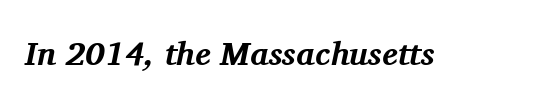
{"serif": "yes", "italic": "yes", "lean": "right", "slant_degrees": 11, "bold": "yes", "weight": "bold", "width": "normal", "stroke_contrast": "medium", "x_height": "medium", "monospaced": "no", "underline": "no", "letter_spacing": "normal", "letter_spacing_em": 0.0, "glyph_px": 33}
